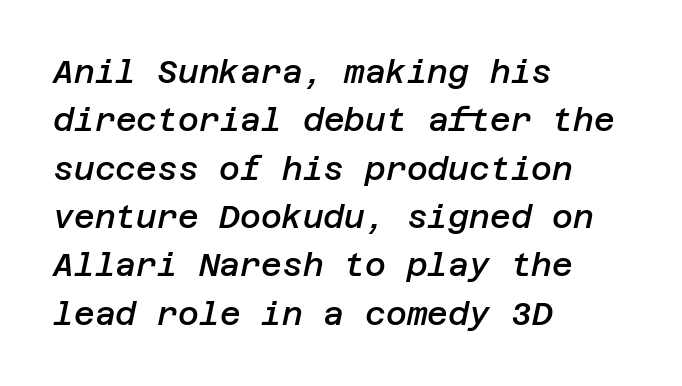
Q: Is the text bold? A: Semi-bold.
Q: Is the text italic (slanted)? A: Yes, it leans right by about 12 degrees.
Q: Is the text underlined? A: No.
Q: How is the paragraph aligned? A: Left-aligned.
Q: Is the spacing between letters normal or unusually wide? A: Normal.
Q: Is the spacing between lines tight, normal or loose? A: Normal.
Q: Width (condensed, normal, or wide)? A: Normal.
Q: Stroke contrast? A: Low.
Q: x-height? A: Large.
